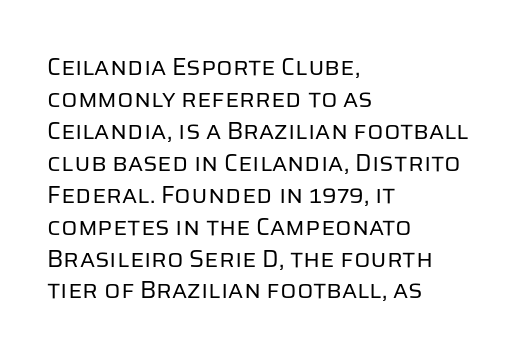
A bare baseline throughout the passage. Does the lettering tilt? It doesn't — this is upright. Leftover space on each line is placed entirely after the last word. Regarding leading, the lines here are spaced in the standard way. Inter-character spacing is left at the font's built-in metrics. Compared with a typical body face, this is equally light or lighter still.
